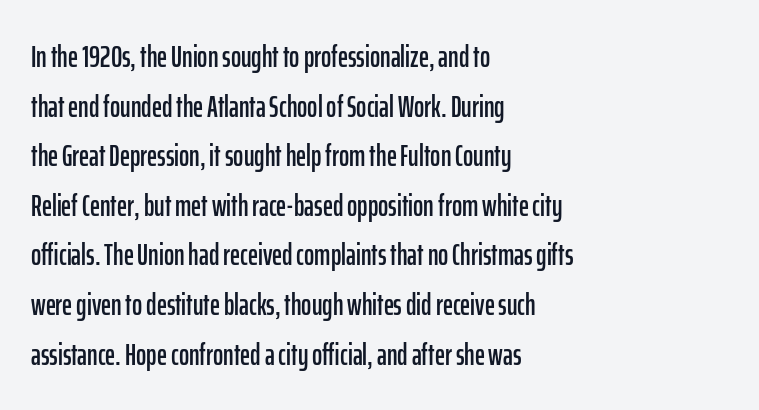
{"serif": "no", "italic": "no", "width": "condensed", "stroke_contrast": "low", "x_height": "medium", "monospaced": "no", "underline": "no", "align": "left", "line_spacing": "normal", "line_spacing_ratio": 1.6, "letter_spacing": "normal", "letter_spacing_em": 0.0, "glyph_px": 31}
